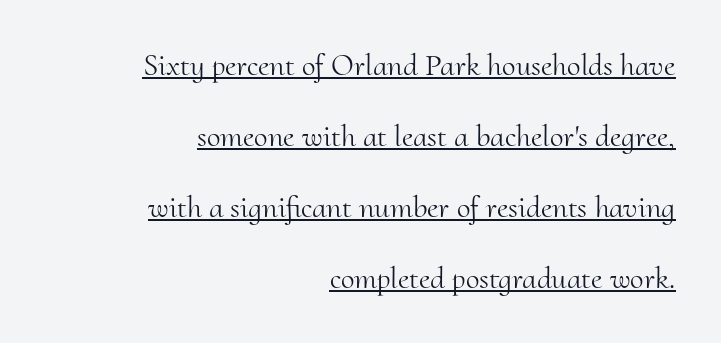
The image shows 31 px light serif type, upright; set right-aligned, loose line spacing (2.29x), normal letter spacing, underlined; medium stroke contrast and a small x-height.
